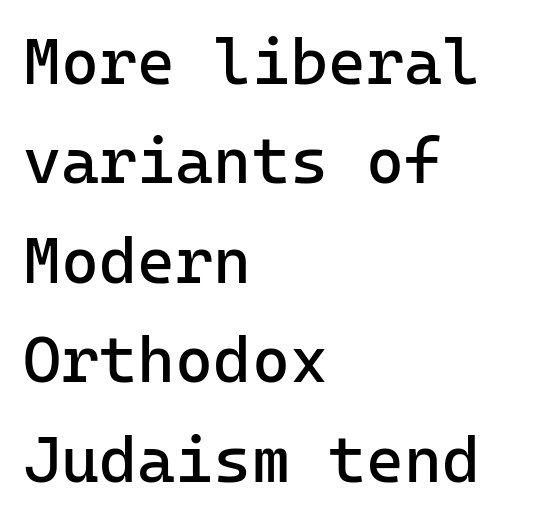
{"serif": "no", "italic": "no", "bold": "no", "weight": "regular", "width": "normal", "stroke_contrast": "low", "x_height": "medium", "monospaced": "yes", "underline": "no", "align": "left", "line_spacing": "normal", "line_spacing_ratio": 1.53, "letter_spacing": "normal", "letter_spacing_em": 0.0, "glyph_px": 65}
